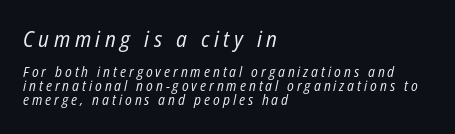
Q: Is the text bold? A: No.
Q: Is the text italic (slanted)? A: Yes, it leans right by about 12 degrees.
Q: Is the text underlined? A: No.
Q: How is the paragraph aligned? A: Left-aligned.
Q: Is the spacing between letters normal or unusually wide? A: Unusually wide.
Q: Is the spacing between lines tight, normal or loose? A: Tight.
Q: Which block of text is set in a larger size, the first (top) or the second (bottom)? A: The first (top) one.
